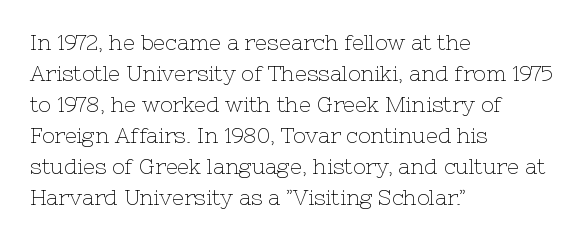
No chunkiness to these letters — they're not bold. The area under the type is left untouched. This rendering uses left alignment, leaving the right contour irregular. The font's upright variant was chosen for this text. Compared with typical body copy, the letter spacing here is the same.
